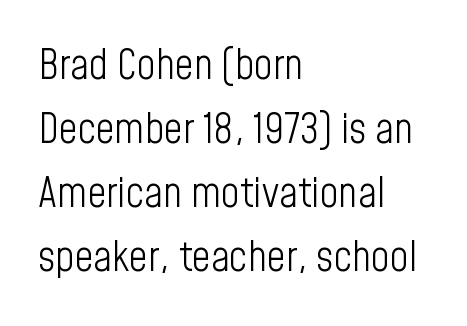
The image shows 41 px light, condensed sans-serif type, upright; set left-aligned, normal line spacing (1.56x), normal letter spacing, not underlined; low stroke contrast and a medium x-height.
